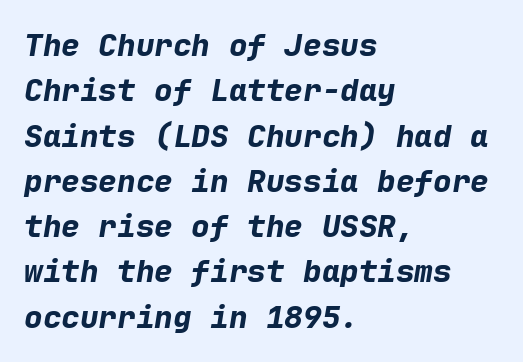
{"italic": "yes", "lean": "right", "slant_degrees": 9, "bold": "yes", "weight": "bold", "width": "normal", "stroke_contrast": "low", "x_height": "medium", "monospaced": "yes", "underline": "no", "align": "left", "line_spacing": "normal", "line_spacing_ratio": 1.46, "letter_spacing": "normal", "letter_spacing_em": 0.0, "glyph_px": 31}
